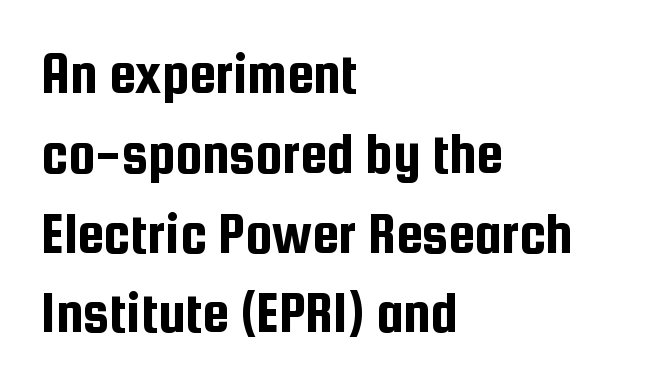
Q: Is the text italic (slanted)? A: No, it is upright.
Q: Is the typeface a serif or a sans-serif typeface? A: Sans-serif.
Q: Is the text underlined? A: No.
Q: How is the paragraph aligned? A: Left-aligned.
Q: Is the spacing between letters normal or unusually wide? A: Normal.
Q: Is the spacing between lines tight, normal or loose? A: Normal.
Q: Width (condensed, normal, or wide)? A: Condensed.
Q: Stroke contrast? A: Low.
Q: x-height? A: Medium.
Q: Monospaced? A: No.
